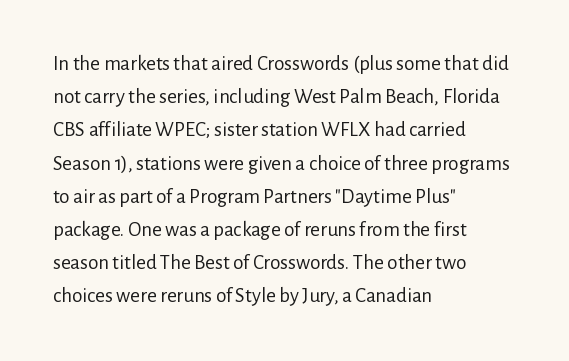
The image shows 21 px text type, upright; set left-aligned, normal line spacing (1.58x), normal letter spacing, not underlined.
